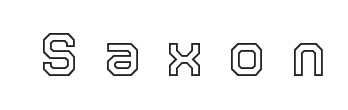
The image shows 60 px text type, upright; set unusually wide letter spacing (+0.41 em), not underlined; a medium x-height.
